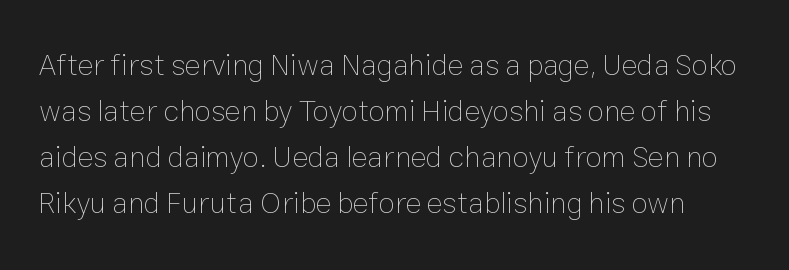
Notice how the stems are strictly vertical — no italics here. The rendering uses a moderate line-height, typical for paragraphs. Summary of weight: not heavy and not bold. You could not count columns in this text — the font is proportionally spaced. Lines of text with bare space underneath.
